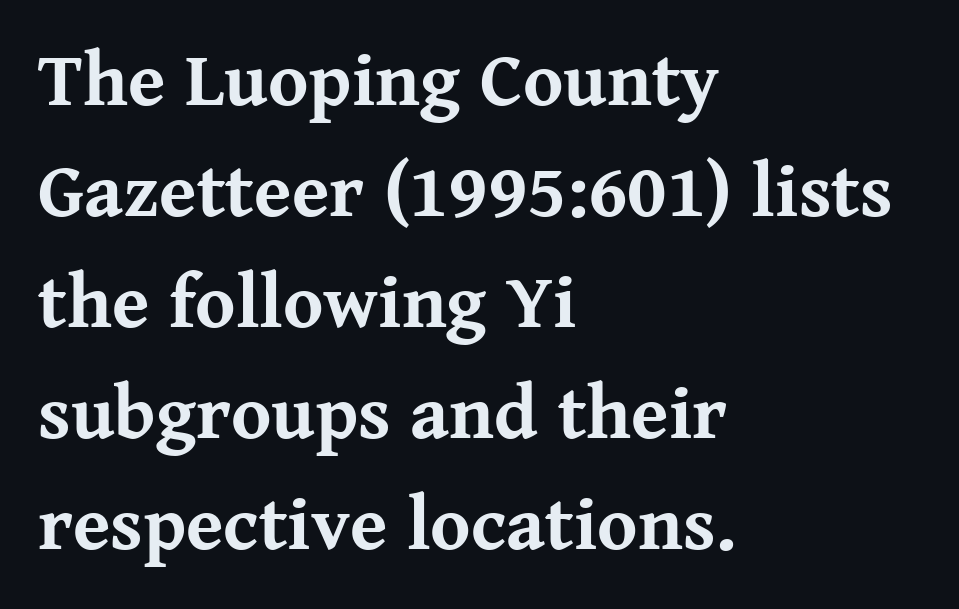
The image shows 76 px bold serif type, upright; set left-aligned, normal line spacing (1.46x), normal letter spacing, not underlined; medium stroke contrast and a medium x-height.
